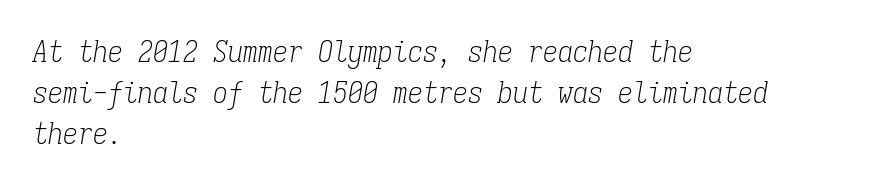
The text carries the slant typical of an italic or oblique font. Compared with a centered layout, this one pins lines to the left instead. Letters rest on an invisible, unmarked baseline. Small tapered or slab feet sit at the stroke ends, so this counts as serif.
